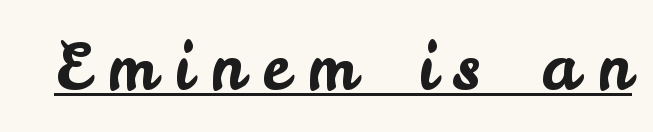
Q: Is the text italic (slanted)? A: Yes.
Q: Is the typeface a serif or a sans-serif typeface? A: Sans-serif.
Q: Is the text underlined? A: Yes.
Q: Is the spacing between letters normal or unusually wide? A: Unusually wide.
Q: Width (condensed, normal, or wide)? A: Normal.
Q: Stroke contrast? A: Low.
Q: x-height? A: Small.
Q: Monospaced? A: No.
